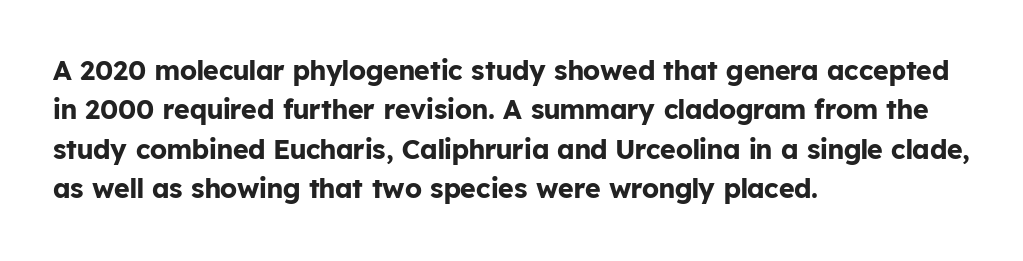
The image shows 27 px bold type, upright; set left-aligned, normal line spacing (1.46x), normal letter spacing, not underlined.
